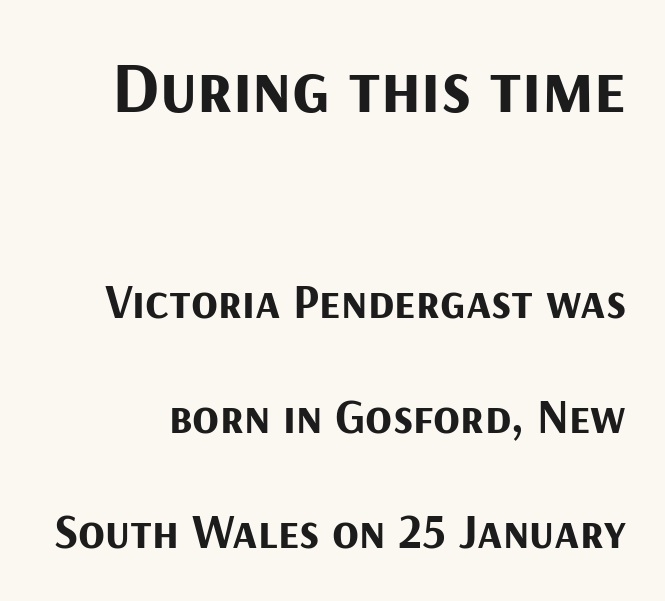
A bare baseline throughout the passage. Here the designer chose a conventional face with non-uniform glyph widths. Its strokes are broad and dark, the hallmark of bold type. Is there much room between lines? Yes — plenty of vertical air separates them. Nope, no serifs anywhere on these letters. This layout puts the oversized block above and the modest block below.
